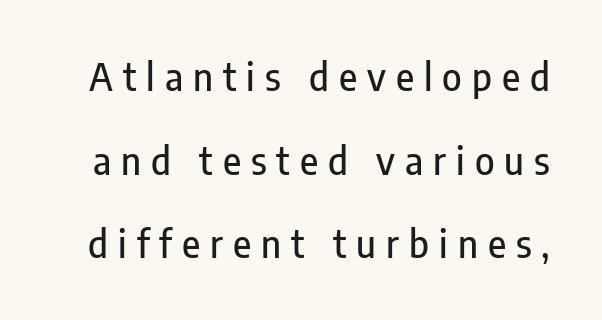
The image shows 37 px condensed sans-serif type, upright; set loose line spacing (2.26x), unusually wide letter spacing (+0.27 em), not underlined; low stroke contrast and a medium x-height.
